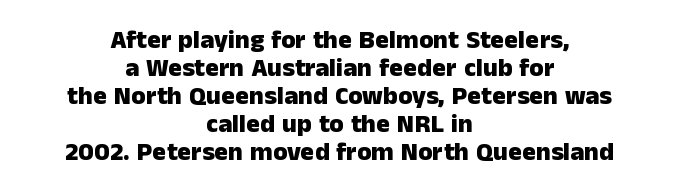
Q: Is the text bold? A: Yes.
Q: Is the text italic (slanted)? A: No, it is upright.
Q: Is the text underlined? A: No.
Q: How is the paragraph aligned? A: Centered.
Q: Is the spacing between letters normal or unusually wide? A: Normal.
Q: Is the spacing between lines tight, normal or loose? A: Tight.
